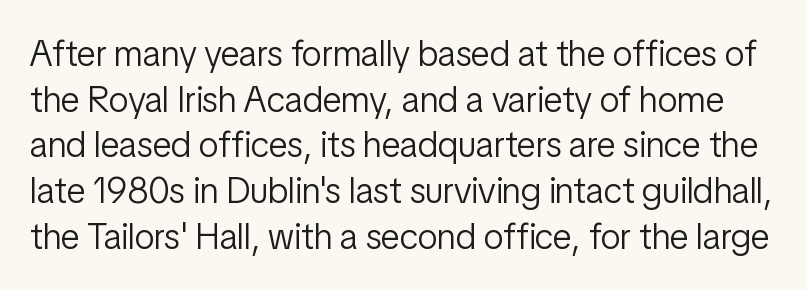
{"serif": "no", "italic": "no", "bold": "no", "weight": "light", "width": "condensed", "stroke_contrast": "low", "x_height": "medium", "monospaced": "no", "underline": "no", "line_spacing": "normal", "line_spacing_ratio": 1.27, "letter_spacing": "normal", "letter_spacing_em": 0.0, "glyph_px": 36}
